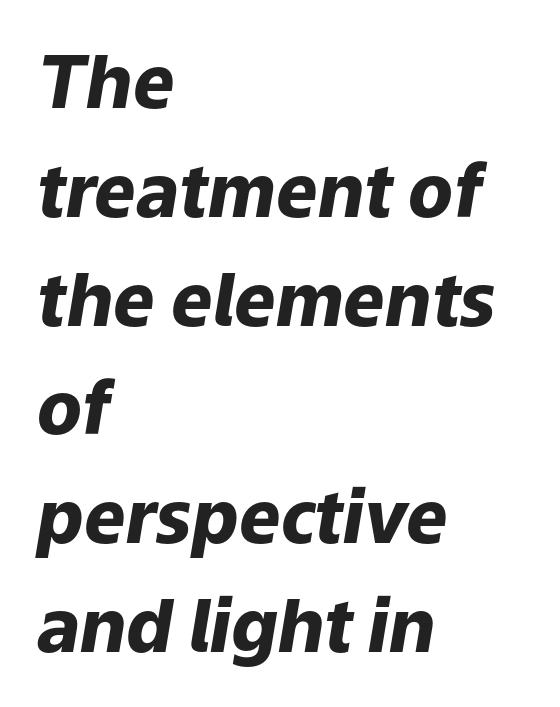
The image shows 73 px heavy type, italic (leaning right); set left-aligned, normal line spacing (1.49x), normal letter spacing, not underlined; low stroke contrast and a medium x-height.
